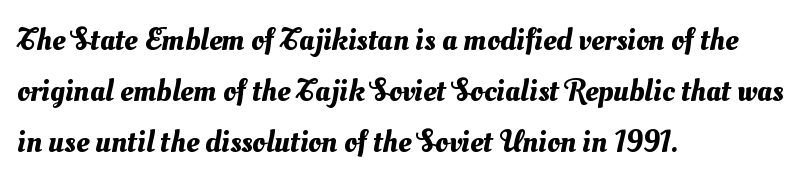
Q: Is the text underlined? A: No.
Q: How is the paragraph aligned? A: Left-aligned.
Q: Is the spacing between letters normal or unusually wide? A: Normal.
Q: Is the spacing between lines tight, normal or loose? A: Normal.
Q: Width (condensed, normal, or wide)? A: Normal.
Q: Stroke contrast? A: Medium.
Q: x-height? A: Small.
Q: Monospaced? A: No.
